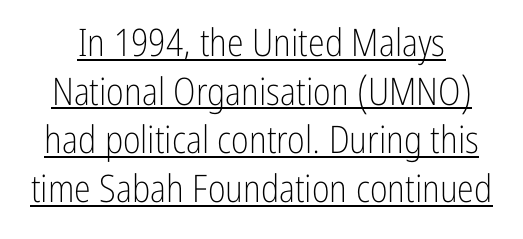
{"serif": "no", "italic": "no", "bold": "no", "weight": "light", "width": "condensed", "stroke_contrast": "low", "x_height": "medium", "monospaced": "no", "underline": "yes", "line_spacing": "normal", "line_spacing_ratio": 1.28, "letter_spacing": "normal", "letter_spacing_em": 0.0, "glyph_px": 38}
